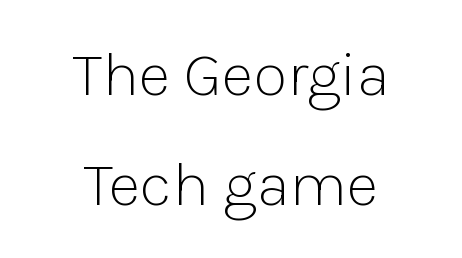
The image shows 63 px light sans-serif type, upright; set centered, line spacing 1.74x, normal letter spacing, not underlined; low stroke contrast and a medium x-height.
